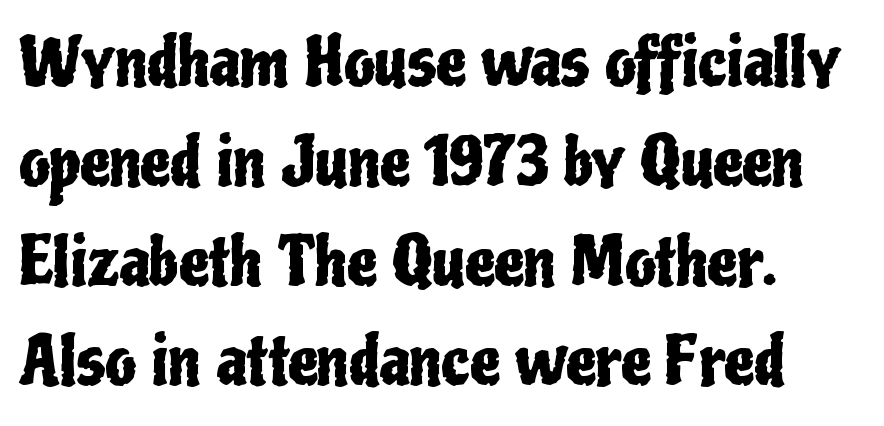
In terms of posture, this sample is upright. The passage shown is typed in a proportional face where columns would drift. This rendering uses left alignment, leaving the right contour irregular. Spacing between characters is what you'd get straight out of the box. The leading is moderate, giving the passage an even texture. Clear beneath every line of the passage.
